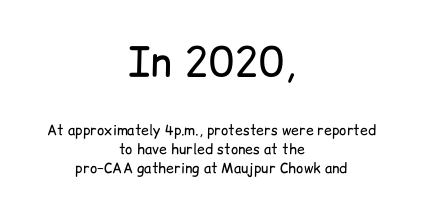
{"serif": "no", "italic": "no", "bold": "no", "weight": "regular", "width": "normal", "stroke_contrast": "low", "x_height": "medium", "monospaced": "no", "underline": "no", "align": "center", "line_spacing": "normal", "line_spacing_ratio": 1.36, "letter_spacing": "normal", "letter_spacing_em": 0.0, "larger_block": "first", "size_ratio": 2.93, "glyph_px": 41}
